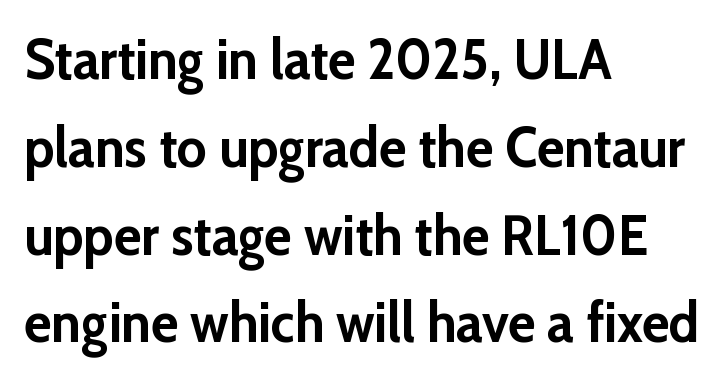
Q: Is the text bold? A: Yes.
Q: Is the text italic (slanted)? A: No, it is upright.
Q: Is the typeface a serif or a sans-serif typeface? A: Sans-serif.
Q: Is the text underlined? A: No.
Q: How is the paragraph aligned? A: Left-aligned.
Q: Is the spacing between letters normal or unusually wide? A: Normal.
Q: Is the spacing between lines tight, normal or loose? A: Normal.
Q: Width (condensed, normal, or wide)? A: Normal.
Q: Stroke contrast? A: Low.
Q: x-height? A: Medium.
Q: Monospaced? A: No.
